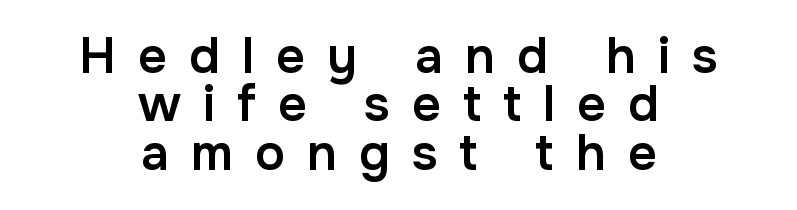
{"serif": "no", "italic": "no", "bold": "semi", "weight": "semibold", "width": "normal", "stroke_contrast": "low", "x_height": "medium", "monospaced": "no", "underline": "no", "align": "center", "line_spacing": "tight", "line_spacing_ratio": 0.97, "letter_spacing": "wide", "letter_spacing_em": 0.44, "glyph_px": 50}
